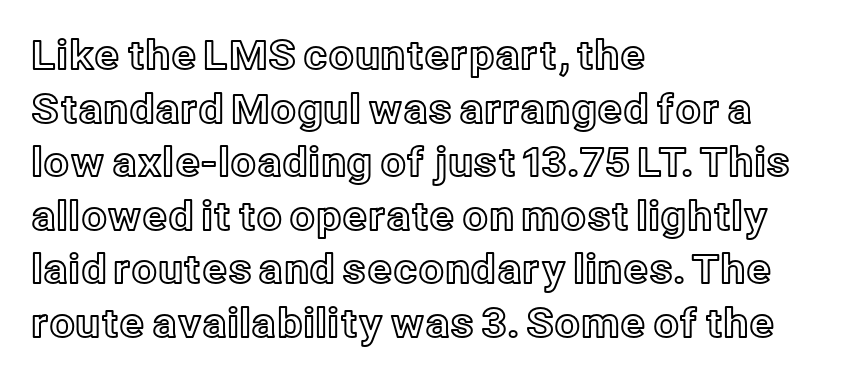
The image shows 40 px text type, upright; set left-aligned, normal line spacing (1.34x), normal letter spacing, not underlined; a medium x-height.
